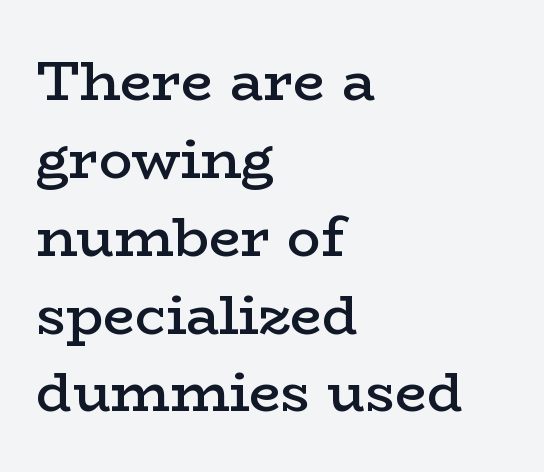
The horizontal fit of the characters is conventional and even. Style check: upright. The typeface chosen for these lines features serifs. Horizontal bands of white between lines are of average thickness.
